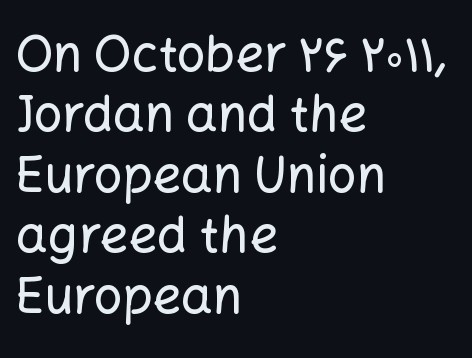
The image shows 50 px sans-serif type, upright; set left-aligned, line spacing 1.21x, normal letter spacing, not underlined; low stroke contrast and a medium x-height.
